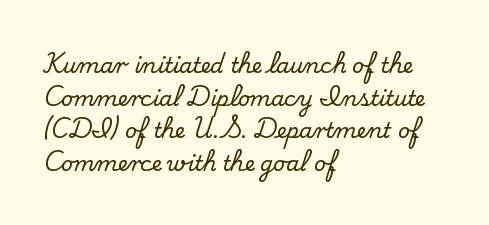
The line-height multiplier appears to be the usual default. This sample uses plain, unmodified letter spacing. No word sits above an underline.
